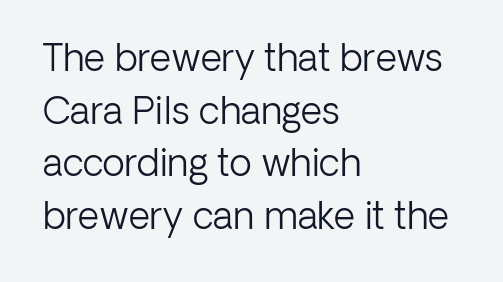
{"serif": "no", "italic": "no", "bold": "no", "weight": "light", "width": "normal", "stroke_contrast": "low", "x_height": "medium", "monospaced": "no", "underline": "no", "align": "left", "line_spacing": "normal", "line_spacing_ratio": 1.42, "letter_spacing": "normal", "letter_spacing_em": 0.0, "glyph_px": 37}
